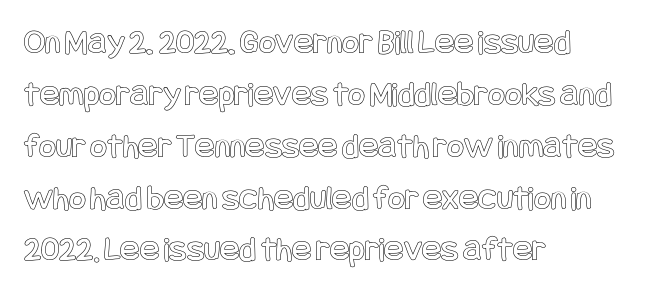
Q: Is the text italic (slanted)? A: No, it is upright.
Q: Is the text underlined? A: No.
Q: How is the paragraph aligned? A: Left-aligned.
Q: Is the spacing between letters normal or unusually wide? A: Normal.
Q: Is the spacing between lines tight, normal or loose? A: Normal.
Q: Width (condensed, normal, or wide)? A: Condensed.
Q: x-height? A: Large.
